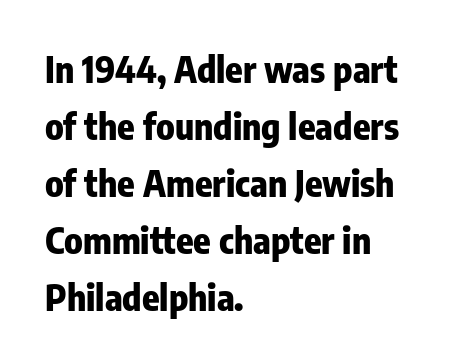
{"serif": "no", "italic": "no", "bold": "yes", "weight": "heavy", "width": "condensed", "stroke_contrast": "low", "x_height": "medium", "monospaced": "no", "underline": "no", "align": "left", "line_spacing": "normal", "line_spacing_ratio": 1.58, "letter_spacing": "normal", "letter_spacing_em": 0.0, "glyph_px": 36}
